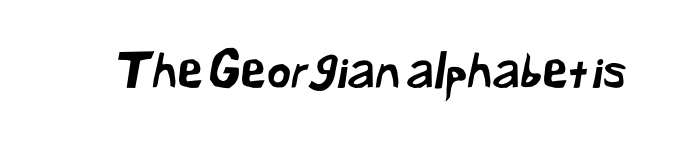
Q: Is the typeface a serif or a sans-serif typeface? A: Sans-serif.
Q: Is the text underlined? A: No.
Q: Is the spacing between letters normal or unusually wide? A: Normal.
Q: Width (condensed, normal, or wide)? A: Normal.
Q: Stroke contrast? A: Low.
Q: x-height? A: Medium.
Q: Monospaced? A: No.
